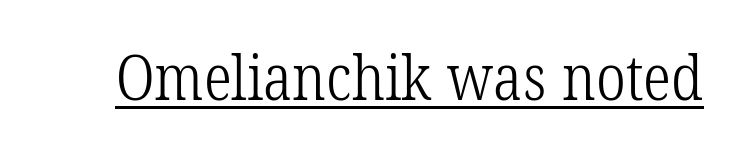
The image shows 63 px light, condensed serif type; set normal letter spacing, underlined; low stroke contrast and a medium x-height.
